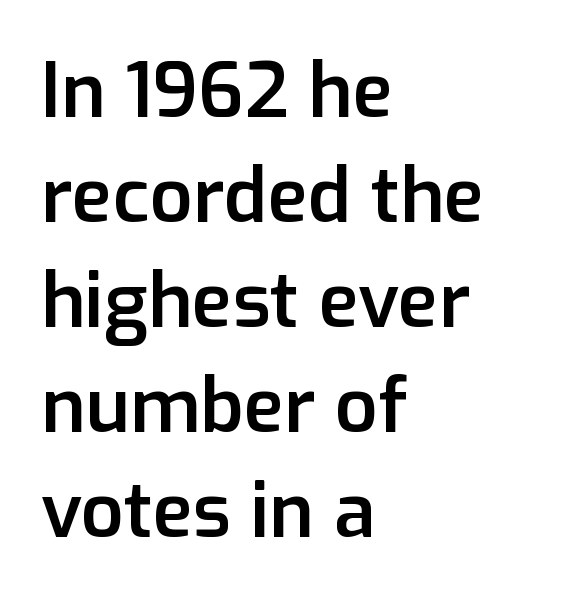
Q: Is the text bold? A: Semi-bold.
Q: Is the text italic (slanted)? A: No, it is upright.
Q: Is the typeface a serif or a sans-serif typeface? A: Sans-serif.
Q: Is the text underlined? A: No.
Q: How is the paragraph aligned? A: Left-aligned.
Q: Is the spacing between letters normal or unusually wide? A: Normal.
Q: Is the spacing between lines tight, normal or loose? A: Normal.
Q: Width (condensed, normal, or wide)? A: Normal.
Q: Stroke contrast? A: Low.
Q: x-height? A: Medium.
Q: Monospaced? A: No.
